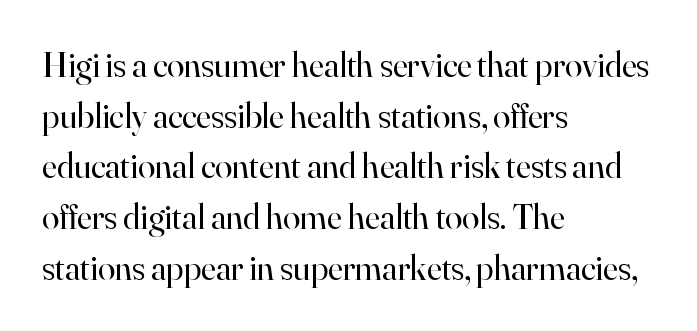
The image shows 35 px regular-weight serif type, upright; set left-aligned, normal line spacing (1.45x), normal letter spacing, not underlined; high stroke contrast and a small x-height.
